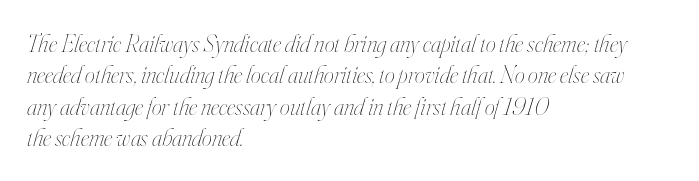
Q: Is the text bold? A: No.
Q: Is the text italic (slanted)? A: Yes, it leans right by about 16 degrees.
Q: Is the text underlined? A: No.
Q: How is the paragraph aligned? A: Left-aligned.
Q: Is the spacing between letters normal or unusually wide? A: Normal.
Q: Is the spacing between lines tight, normal or loose? A: Normal.
